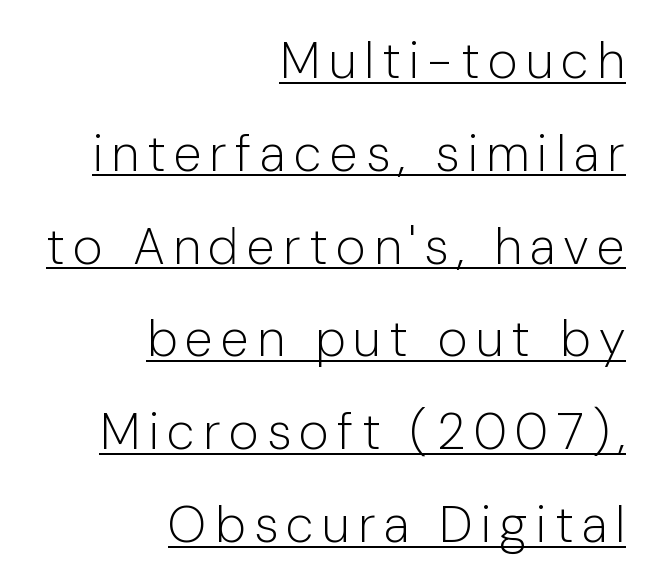
The image shows 51 px light sans-serif type, upright; set right-aligned, line spacing 1.82x, underlined; low stroke contrast and a medium x-height.
